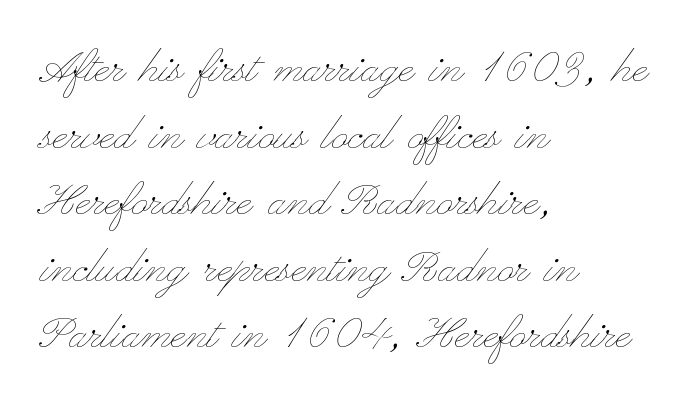
The image shows 55 px thin, wide type; set left-aligned, line spacing 1.21x, normal letter spacing, not underlined; low stroke contrast and a small x-height.
